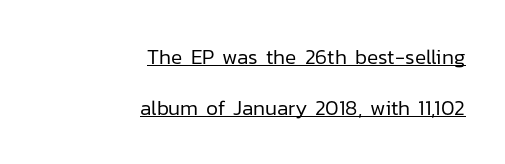
Q: Is the text bold? A: No.
Q: Is the text italic (slanted)? A: No, it is upright.
Q: Is the text underlined? A: Yes.
Q: How is the paragraph aligned? A: Right-aligned.
Q: Is the spacing between letters normal or unusually wide? A: Normal.
Q: Is the spacing between lines tight, normal or loose? A: Loose.
